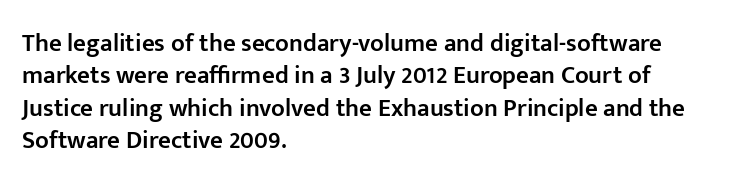
The image shows 25 px text type, upright; set left-aligned, normal line spacing (1.3x), normal letter spacing, not underlined.
